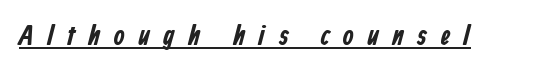
{"serif": "no", "bold": "yes", "weight": "bold", "width": "condensed", "stroke_contrast": "low", "x_height": "medium", "monospaced": "no", "underline": "yes", "letter_spacing": "wide", "letter_spacing_em": 0.49, "glyph_px": 28}
